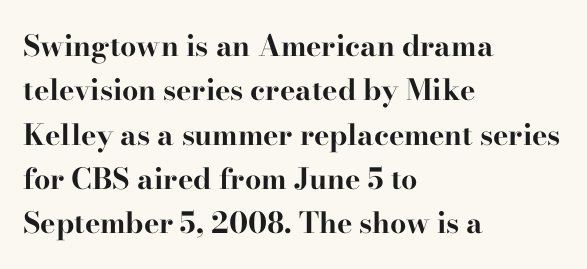
These lines were composed using upright roman letters. Visually the block forms a straight wall on the left and a jagged coastline on the right. Regular leading. Check the space under the baseline: it is left empty.
